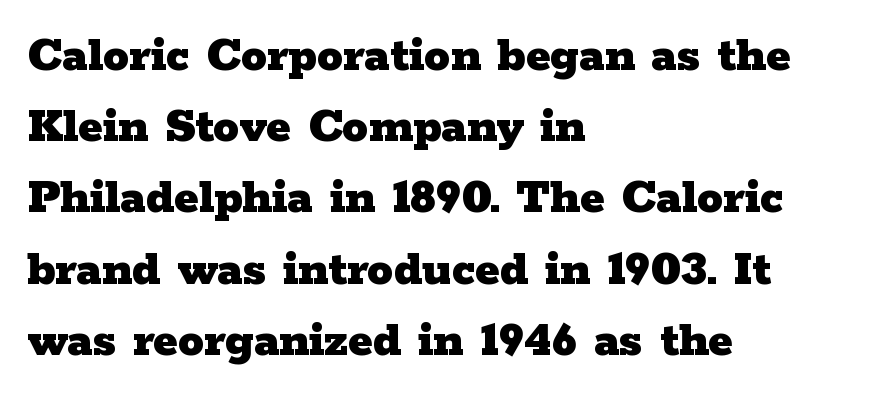
The designer left line spacing at the default. The lettering holds an erect, upright posture throughout. The glyphs in this specimen are seriffed. A full-strength bold gives these letters their thick strokes.
